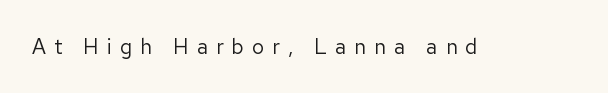
Q: Is the text bold? A: No.
Q: Is the text italic (slanted)? A: No, it is upright.
Q: Is the text underlined? A: No.
Q: Is the spacing between letters normal or unusually wide? A: Unusually wide.
